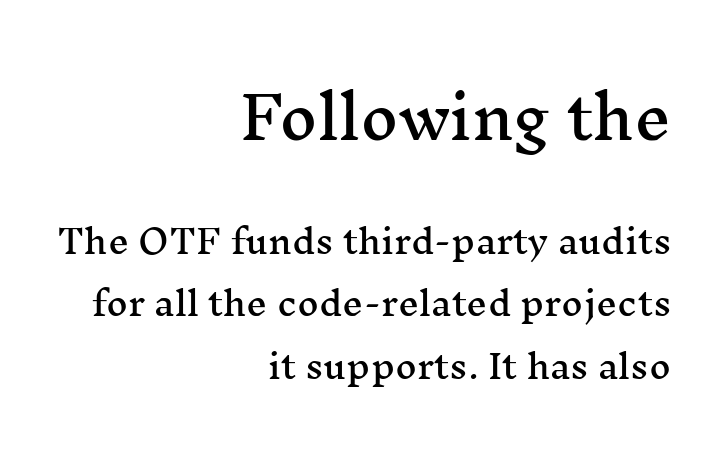
{"serif": "yes", "italic": "no", "width": "wide", "stroke_contrast": "medium", "x_height": "medium", "monospaced": "no", "underline": "no", "align": "right", "line_spacing_ratio": 1.89, "letter_spacing": "normal", "letter_spacing_em": 0.0, "larger_block": "first", "size_ratio": 1.76, "glyph_px": 58}
